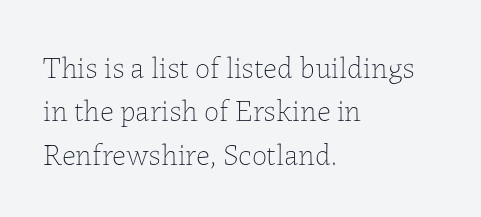
Q: Is the text bold? A: No.
Q: Is the text italic (slanted)? A: No, it is upright.
Q: Is the text underlined? A: No.
Q: How is the paragraph aligned? A: Left-aligned.
Q: Is the spacing between letters normal or unusually wide? A: Normal.
Q: Is the spacing between lines tight, normal or loose? A: Normal.
Q: Width (condensed, normal, or wide)? A: Normal.
Q: Stroke contrast? A: Low.
Q: x-height? A: Medium.
Q: Monospaced? A: No.
